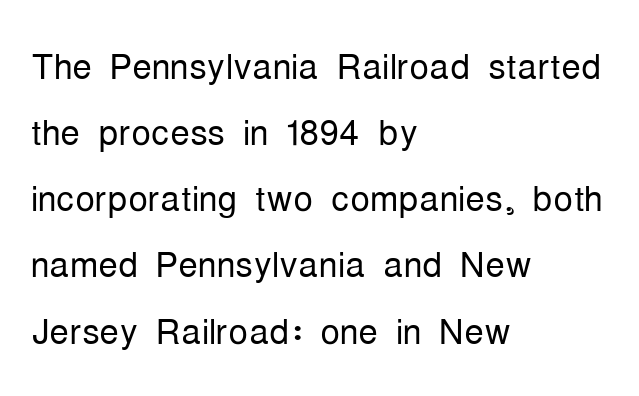
Q: Is the text bold? A: No.
Q: Is the text italic (slanted)? A: No, it is upright.
Q: Is the typeface a serif or a sans-serif typeface? A: Sans-serif.
Q: Is the text underlined? A: No.
Q: How is the paragraph aligned? A: Left-aligned.
Q: Is the spacing between letters normal or unusually wide? A: Normal.
Q: Is the spacing between lines tight, normal or loose? A: Normal.
Q: Width (condensed, normal, or wide)? A: Condensed.
Q: Stroke contrast? A: Low.
Q: x-height? A: Medium.
Q: Monospaced? A: No.
